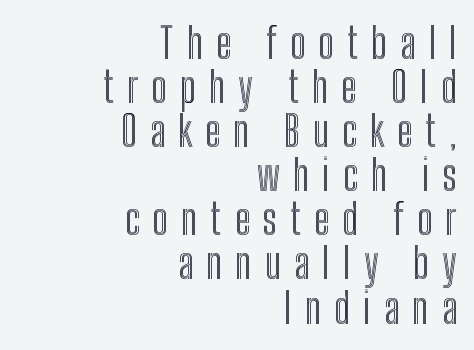
{"italic": "no", "width": "condensed", "x_height": "medium", "monospaced": "no", "underline": "no", "align": "right", "line_spacing": "tight", "line_spacing_ratio": 1.05, "letter_spacing": "wide", "letter_spacing_em": 0.31, "glyph_px": 42}
